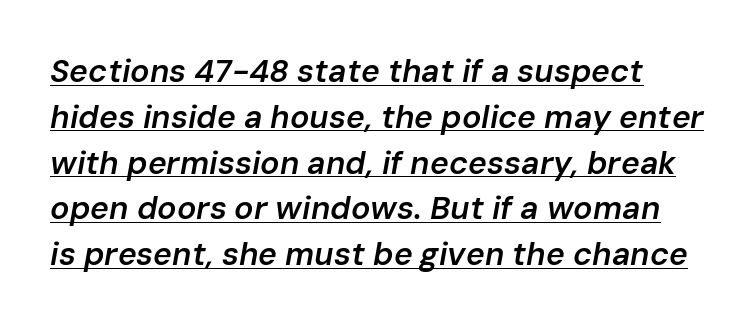
A rule runs beneath these lines of type. The passage shown is typed in a proportional face where columns would drift. When letters slant like this, we call the style italic. Caption: semibold face, moderately heavy strokes. Tracking value appears to be zero — textbook default spacing.
